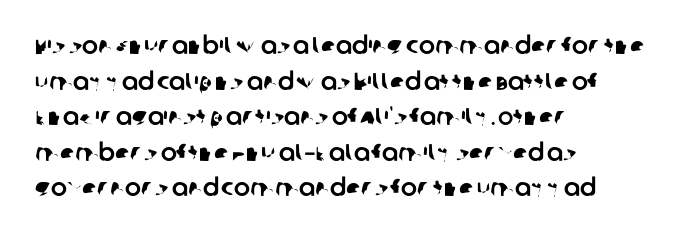
The image shows 24 px text type; set left-aligned, normal line spacing (1.48x), normal letter spacing, not underlined.
